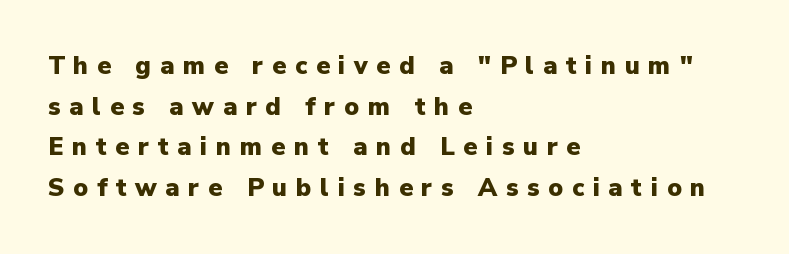
Any mark beneath the type? The region is blank. These lines carry a lot of weight — the face is fully bold. Loose tracking; the words dissolve into strings of separated letters. The letters stand upright; this is a roman face. Line beginnings align vertically; line endings do not.
